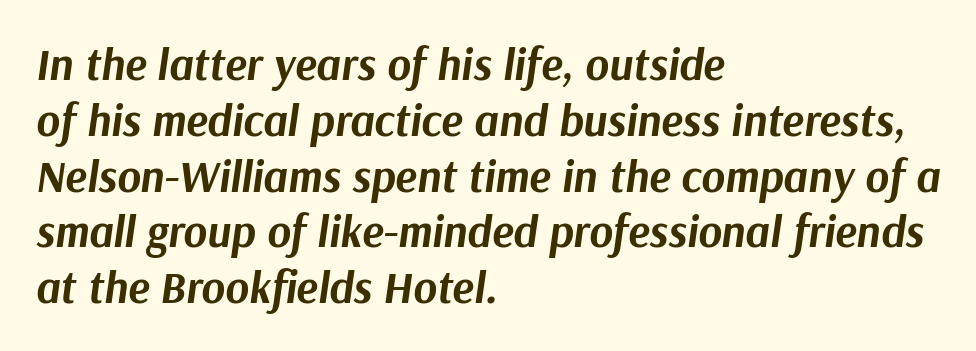
{"italic": "yes", "lean": "right", "slant_degrees": 9, "bold": "yes", "weight": "bold", "width": "normal", "stroke_contrast": "medium", "x_height": "medium", "monospaced": "no", "underline": "no", "align": "left", "line_spacing_ratio": 1.24, "letter_spacing": "normal", "letter_spacing_em": 0.0, "glyph_px": 45}
